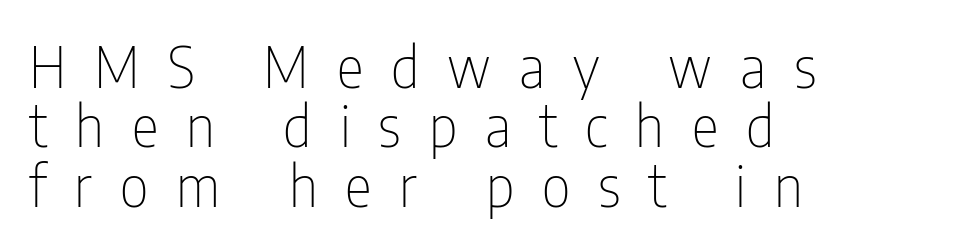
{"serif": "no", "italic": "no", "bold": "no", "weight": "thin", "width": "condensed", "stroke_contrast": "low", "x_height": "medium", "monospaced": "no", "underline": "no", "align": "left", "line_spacing": "tight", "line_spacing_ratio": 1.04, "letter_spacing": "wide", "letter_spacing_em": 0.49, "glyph_px": 57}
